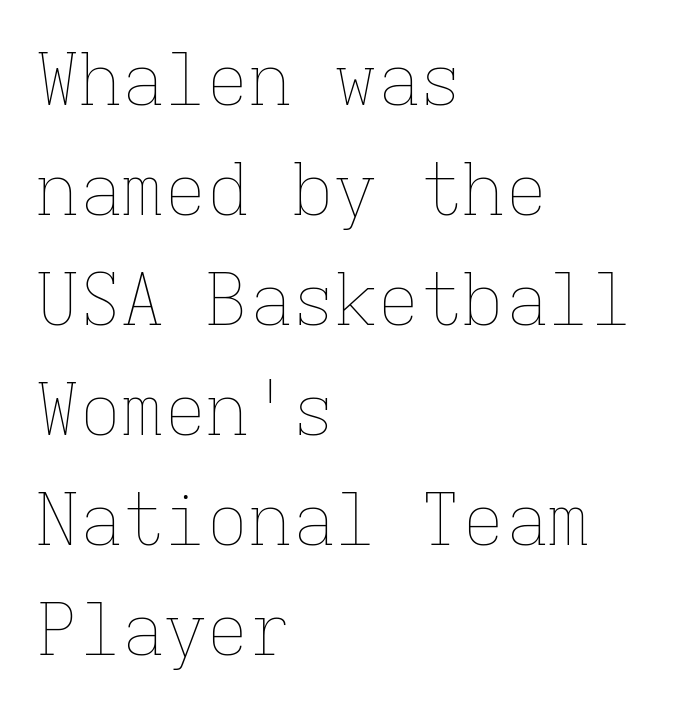
Q: Is the text bold? A: No.
Q: Is the text italic (slanted)? A: No, it is upright.
Q: Is the text underlined? A: No.
Q: How is the paragraph aligned? A: Left-aligned.
Q: Is the spacing between letters normal or unusually wide? A: Normal.
Q: Is the spacing between lines tight, normal or loose? A: Normal.
Q: Width (condensed, normal, or wide)? A: Normal.
Q: Stroke contrast? A: Low.
Q: x-height? A: Medium.
Q: Monospaced? A: Yes.
